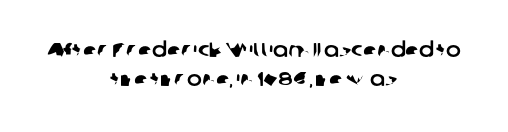
Clear beneath every line of the passage. The face used here is rendered with its standard letterfit. Layout note: lines centered. If you measured baseline to baseline, you'd find a middling distance.
